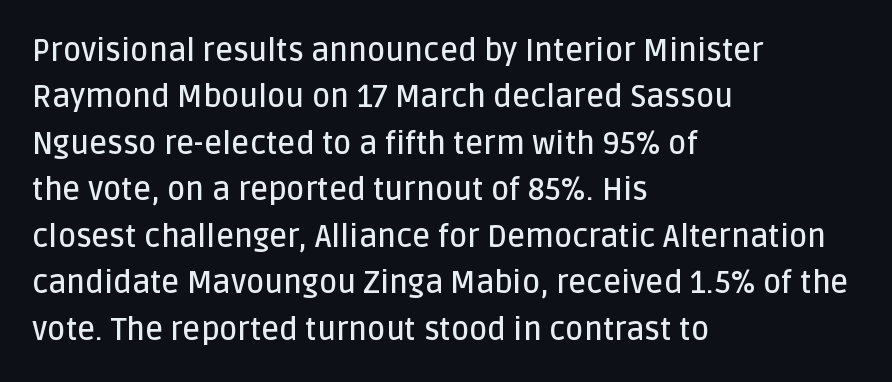
This rendering leaves character spacing at its baseline value. The designer left line spacing at the default. Character widths vary here, with narrow letters taking less room than wide ones. All the whitespace from short lines collects on the right. I'd describe the lettering as semibold — firm but not a full bold. Examine the stroke ends and you'll find no serifs.
